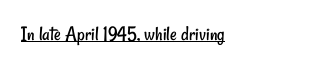
The image shows 21 px text type; set normal letter spacing, underlined.
